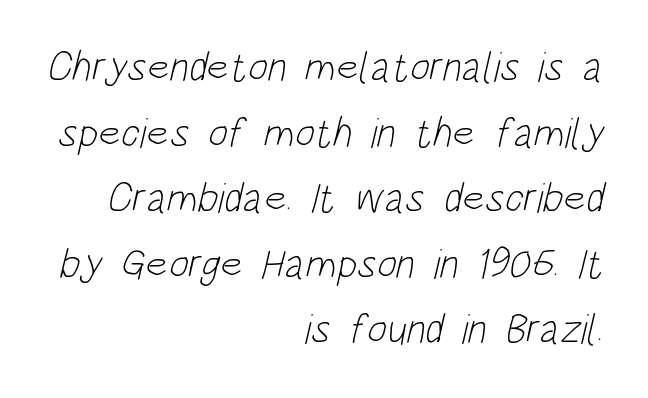
Q: Is the text bold? A: No.
Q: Is the typeface a serif or a sans-serif typeface? A: Sans-serif.
Q: Is the text underlined? A: No.
Q: How is the paragraph aligned? A: Right-aligned.
Q: Is the spacing between letters normal or unusually wide? A: Normal.
Q: Is the spacing between lines tight, normal or loose? A: Normal.
Q: Width (condensed, normal, or wide)? A: Condensed.
Q: Stroke contrast? A: Low.
Q: x-height? A: Large.
Q: Monospaced? A: No.
